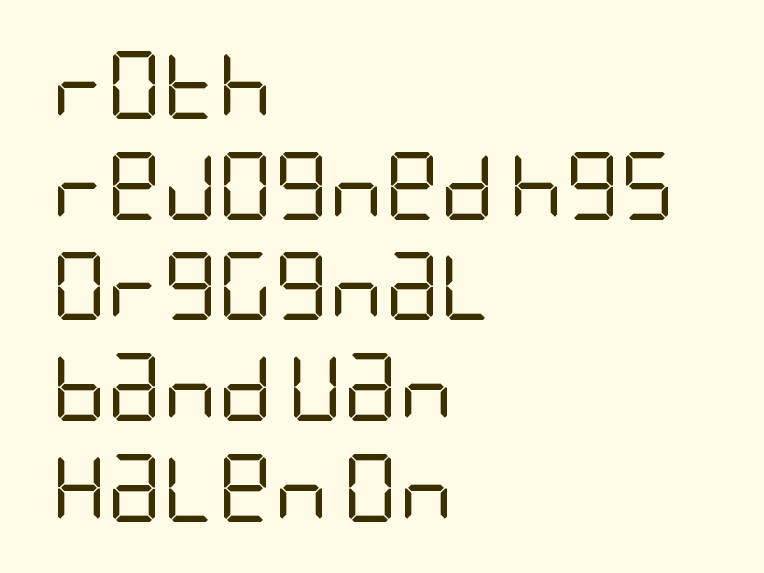
{"serif": "no", "italic": "no", "bold": "no", "weight": "regular", "width": "condensed", "stroke_contrast": "low", "x_height": "large", "underline": "no", "align": "left", "line_spacing": "normal", "line_spacing_ratio": 1.48, "letter_spacing": "normal", "letter_spacing_em": 0.0, "glyph_px": 68}
